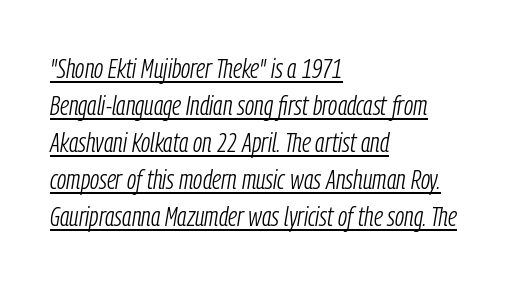
Q: Is the text bold? A: No.
Q: Is the text italic (slanted)? A: Yes, it leans right by about 9 degrees.
Q: Is the text underlined? A: Yes.
Q: How is the paragraph aligned? A: Left-aligned.
Q: Is the spacing between letters normal or unusually wide? A: Normal.
Q: Is the spacing between lines tight, normal or loose? A: Normal.
Q: Width (condensed, normal, or wide)? A: Condensed.
Q: Stroke contrast? A: Low.
Q: x-height? A: Medium.
Q: Monospaced? A: No.
